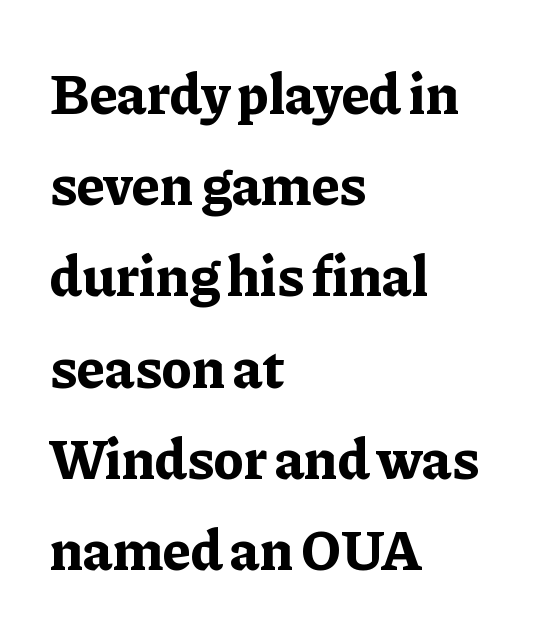
{"serif": "yes", "italic": "no", "bold": "yes", "weight": "bold", "width": "normal", "stroke_contrast": "low", "x_height": "medium", "monospaced": "no", "underline": "no", "align": "left", "line_spacing": "normal", "line_spacing_ratio": 1.6, "letter_spacing": "normal", "letter_spacing_em": 0.0, "glyph_px": 57}
